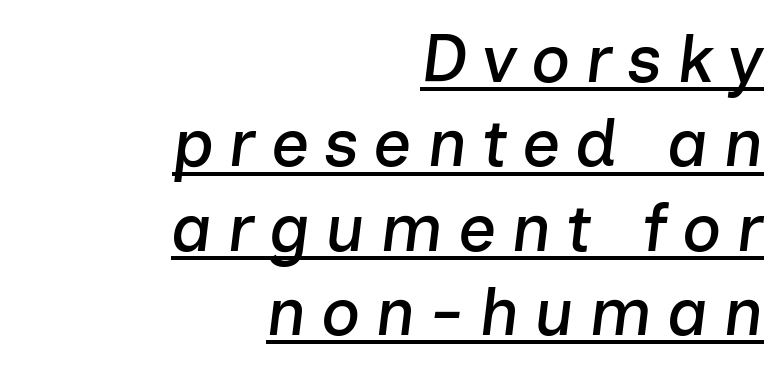
The image shows 67 px text type, italic (leaning right); set right-aligned, normal line spacing (1.26x), unusually wide letter spacing (+0.22 em), underlined; low stroke contrast and a medium x-height.
